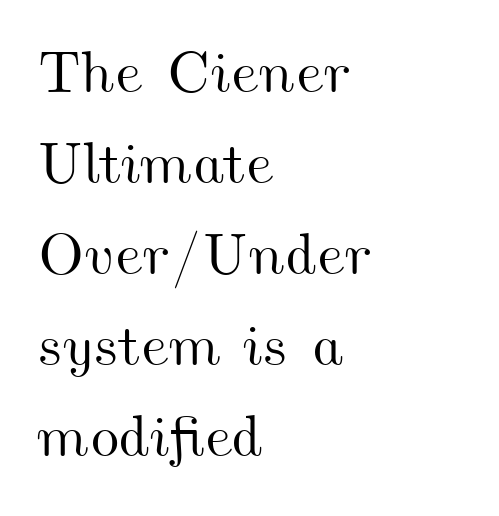
{"width": "wide", "stroke_contrast": "medium", "x_height": "small", "monospaced": "no", "underline": "no", "align": "left", "line_spacing": "normal", "line_spacing_ratio": 1.57, "letter_spacing": "normal", "letter_spacing_em": 0.0, "glyph_px": 58}
